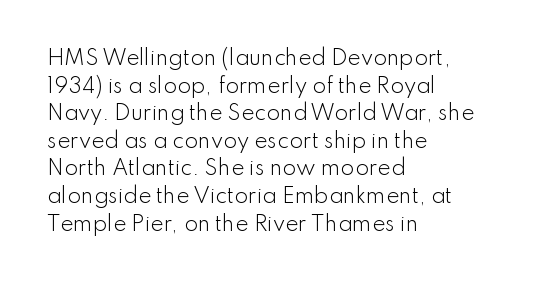
The image shows 20 px text type, upright; set left-aligned, normal line spacing (1.38x), normal letter spacing, not underlined.
